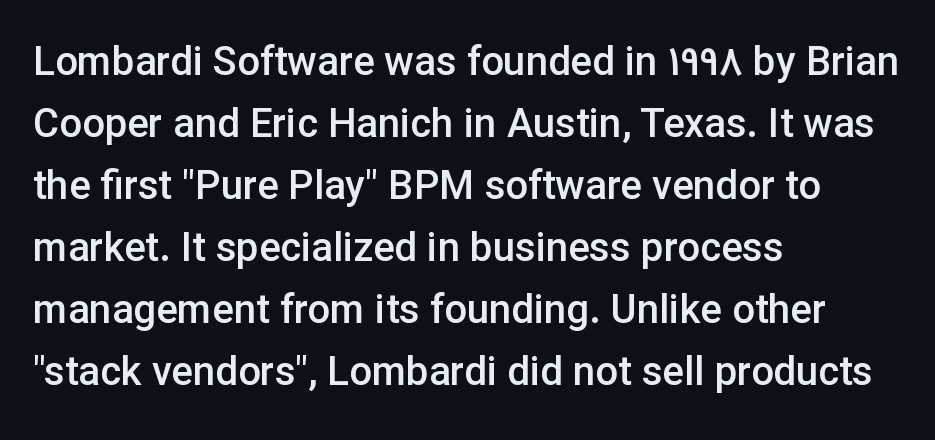
Has an underline been added? It has not. Do the characters align in a grid? No, the font is proportional. The lines in this sample share a left origin and differ only in where they stop. Words appear dense and cohesive because spacing is normal.
